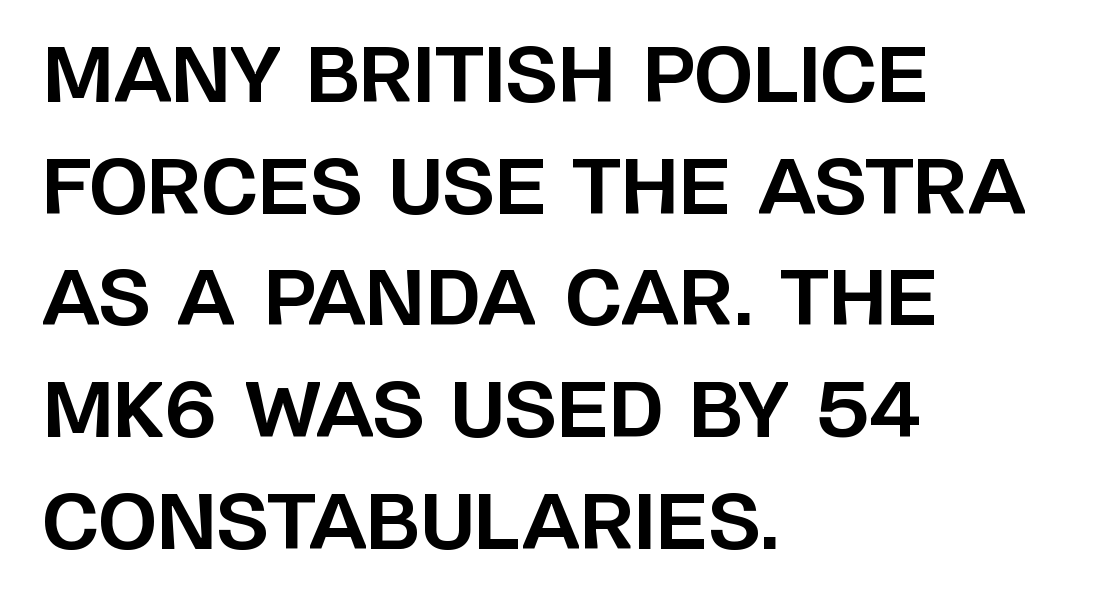
Q: Is the text bold? A: Yes.
Q: Is the text italic (slanted)? A: No, it is upright.
Q: Is the typeface a serif or a sans-serif typeface? A: Sans-serif.
Q: Is the text underlined? A: No.
Q: How is the paragraph aligned? A: Left-aligned.
Q: Is the spacing between letters normal or unusually wide? A: Normal.
Q: Is the spacing between lines tight, normal or loose? A: Normal.
Q: Width (condensed, normal, or wide)? A: Normal.
Q: Stroke contrast? A: Low.
Q: x-height? A: Large.
Q: Monospaced? A: No.
